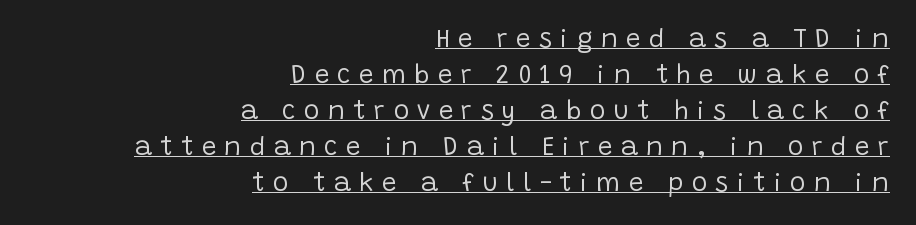
The image shows 26 px text type, upright; set right-aligned, normal line spacing (1.38x), unusually wide letter spacing (+0.32 em), underlined.
